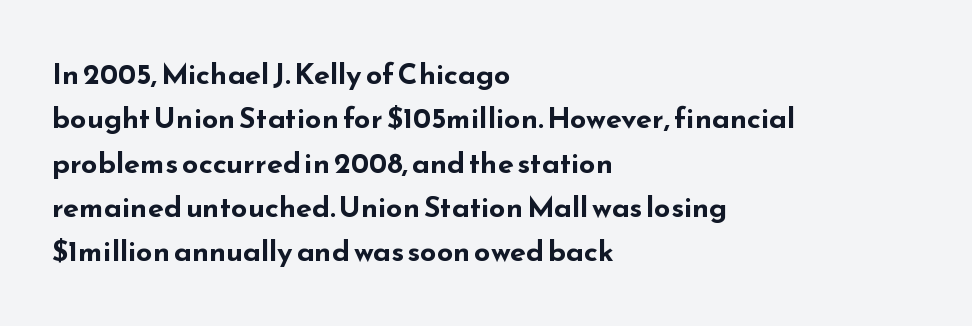
Does the weight exceed regular? Yes, all the way to bold. A roman cut, with each character standing at attention. How would I describe the line gaps? Plain and ordinary. The passage shown is not underscored anywhere. Does the copy run flush right? No — it runs flush left.
